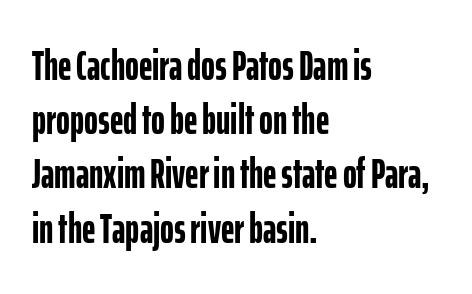
{"serif": "no", "italic": "no", "bold": "yes", "weight": "semibold", "width": "condensed", "stroke_contrast": "low", "x_height": "medium", "monospaced": "no", "underline": "no", "align": "left", "line_spacing": "normal", "line_spacing_ratio": 1.29, "letter_spacing": "normal", "letter_spacing_em": 0.0, "glyph_px": 42}
